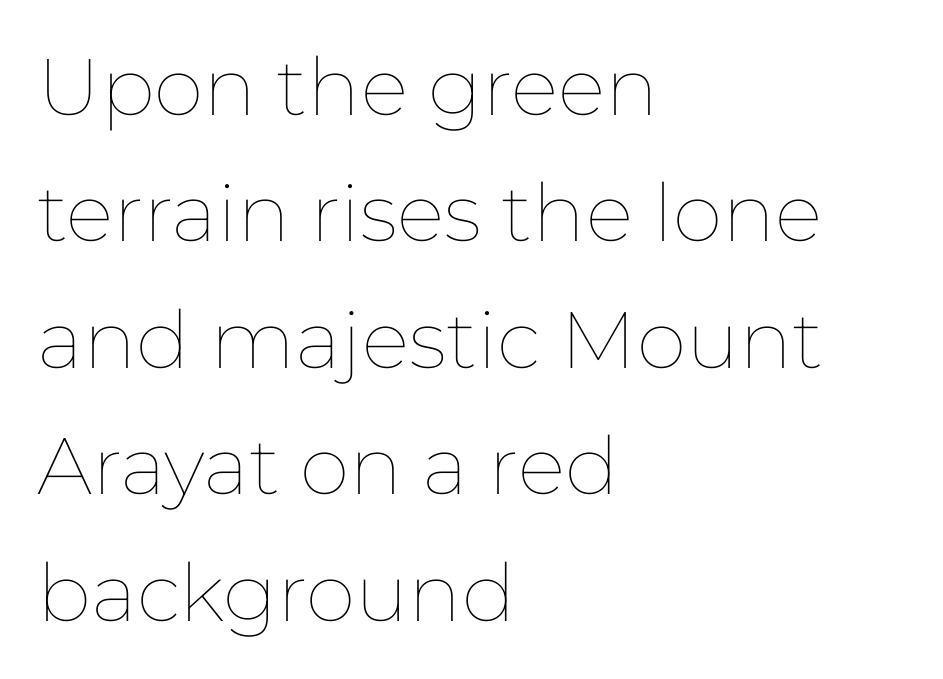
{"italic": "no", "bold": "no", "weight": "thin", "width": "normal", "stroke_contrast": "low", "x_height": "medium", "monospaced": "no", "underline": "no", "align": "left", "line_spacing": "normal", "line_spacing_ratio": 1.58, "letter_spacing": "normal", "letter_spacing_em": 0.0, "glyph_px": 80}
